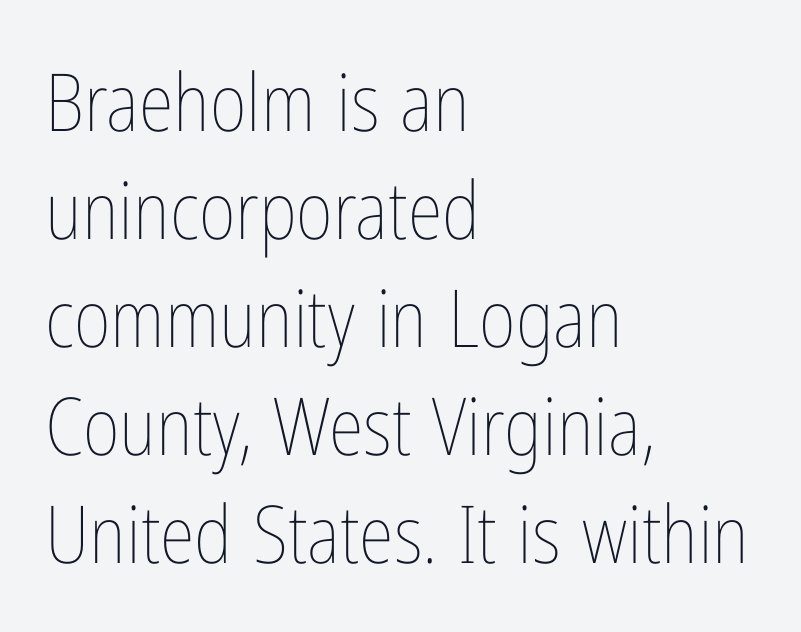
If you drew a line through each stem, it would be perfectly vertical. Each word holds together tightly as a unit, with standard inter-letter gaps. Layout note: lines flush left. The rendering uses natural spacing where letterforms have individual widths. The space between consecutive lines is moderate.
